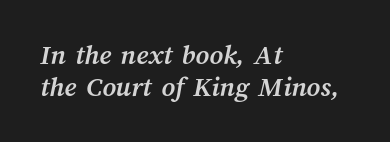
{"bold": "yes", "weight": "semibold", "width": "normal", "stroke_contrast": "medium", "x_height": "medium", "monospaced": "no", "underline": "no", "align": "left", "line_spacing": "tight", "line_spacing_ratio": 1.1, "letter_spacing": "normal", "letter_spacing_em": 0.0, "glyph_px": 29}
